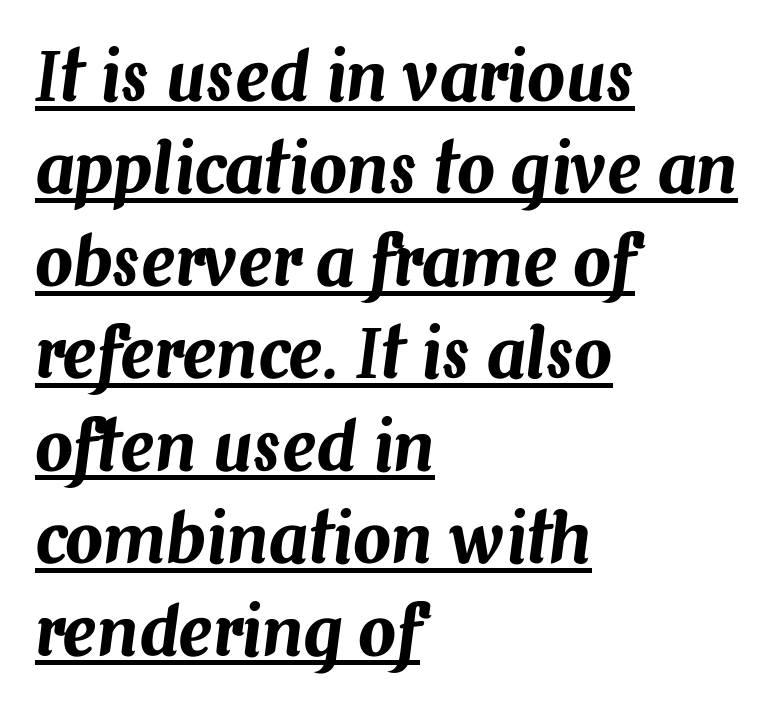
The image shows 67 px text type, italic (leaning right); set left-aligned, normal line spacing (1.38x), normal letter spacing, underlined; medium stroke contrast and a medium x-height.
